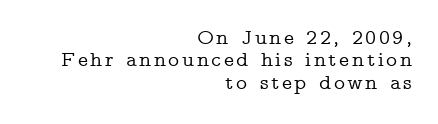
The image shows 21 px text type, upright; set right-aligned, tight line spacing (1.06x), not underlined.
